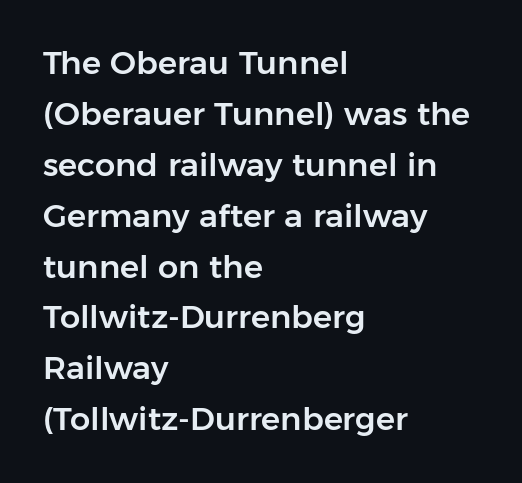
Vertical strokes here are truly vertical. Is this a fixed-width face? No — the glyphs have proportional, varying widths. The string is rendered with underlining switched off. Nothing unusual about the tracking: characters are spaced as the font intends. The setting favours the left margin, as ordinary paragraphs usually do.
